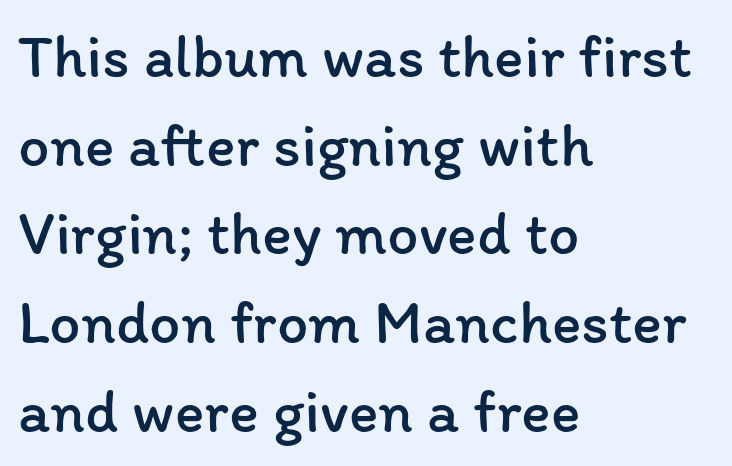
The axis of the letterforms is exactly vertical. Vertical stems look standard width or narrower in stroke. If you measured baseline to baseline, you'd find a middling distance. The lines are quadded left. Honestly, there is no underline to notice here at all.
